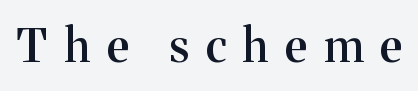
Q: Is the text bold? A: Semi-bold.
Q: Is the text italic (slanted)? A: No, it is upright.
Q: Is the typeface a serif or a sans-serif typeface? A: Serif.
Q: Is the text underlined? A: No.
Q: Is the spacing between letters normal or unusually wide? A: Unusually wide.
Q: Width (condensed, normal, or wide)? A: Normal.
Q: Stroke contrast? A: Medium.
Q: x-height? A: Medium.
Q: Monospaced? A: No.
